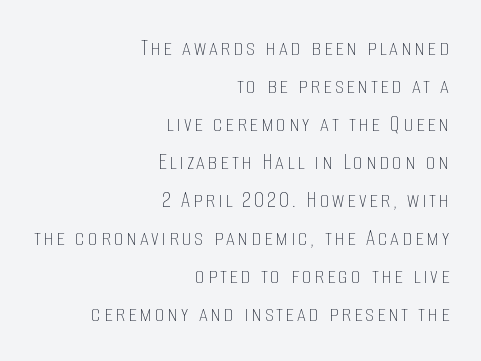
Horizontally, the lines are justified to the trailing edge only. The area under the type is left untouched. Style check: upright. Quick note: interline space is typical. Weight: regular or lighter.
